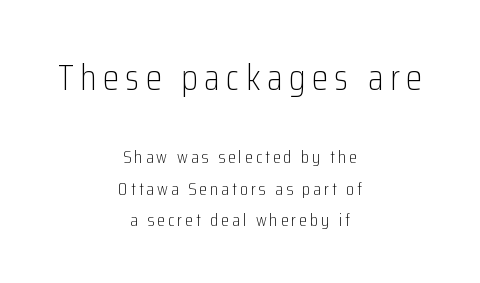
{"serif": "no", "italic": "no", "bold": "no", "weight": "light", "width": "condensed", "stroke_contrast": "low", "x_height": "medium", "monospaced": "no", "underline": "no", "align": "center", "line_spacing_ratio": 1.75, "larger_block": "first", "size_ratio": 2.06, "glyph_px": 37}
